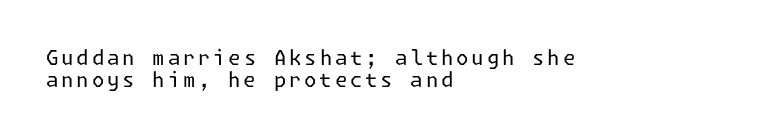
The image shows 20 px text type, upright; set left-aligned, tight line spacing (1.08x), not underlined.
